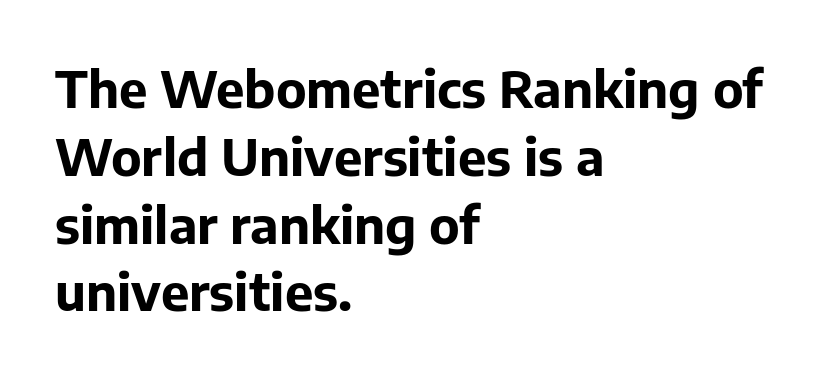
{"serif": "no", "italic": "no", "bold": "yes", "weight": "bold", "width": "normal", "stroke_contrast": "low", "x_height": "medium", "monospaced": "no", "underline": "no", "align": "left", "line_spacing": "normal", "line_spacing_ratio": 1.33, "letter_spacing": "normal", "letter_spacing_em": 0.0, "glyph_px": 51}
